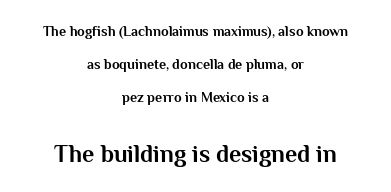
The more generous point size was reserved for the lower chunk. Posture: upright roman. These lines stand farther apart than default settings would place them. The strip under each line holds only bare page.
